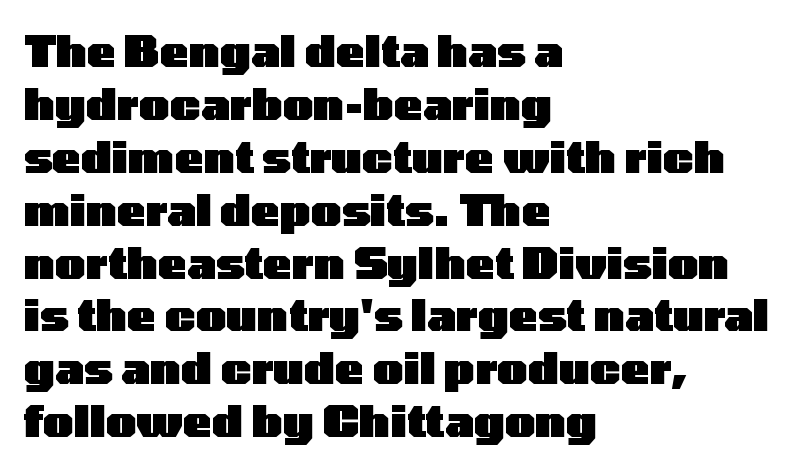
The letters sit at their default tracking, neither squeezed nor spread. Stroke terminals: plain, sans-serif. Left-aligned paragraph, ragged on the right. I'd describe the lettering as bold — thick and assertive.
